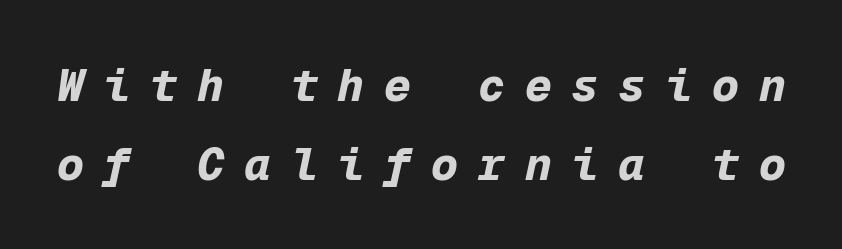
Compared with typical body copy, the letter spacing here is much looser. The rendering uses typewriter-style spacing with identical character cells. The passage shown leans; its letterforms are oblique. Chunky letters — that's bold for sure.
